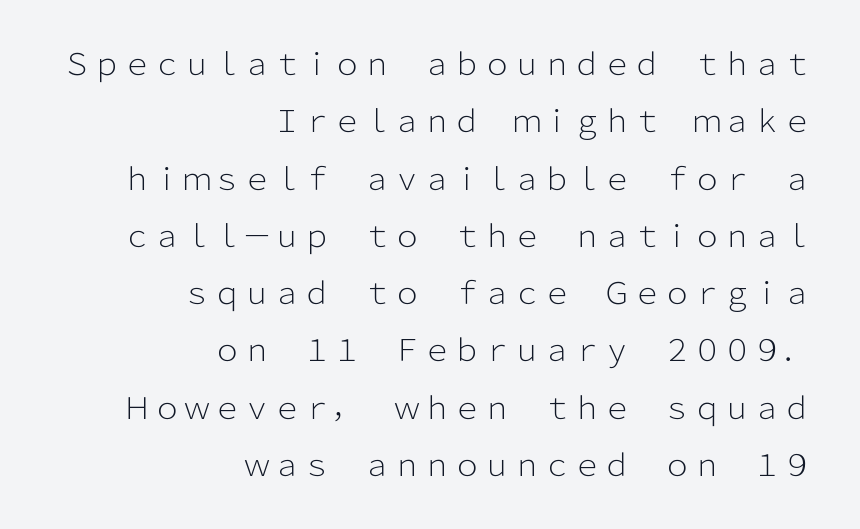
Q: Is the text bold? A: No.
Q: Is the text italic (slanted)? A: No, it is upright.
Q: Is the typeface a serif or a sans-serif typeface? A: Sans-serif.
Q: Is the text underlined? A: No.
Q: How is the paragraph aligned? A: Right-aligned.
Q: Is the spacing between letters normal or unusually wide? A: Normal.
Q: Is the spacing between lines tight, normal or loose? A: Loose.
Q: Width (condensed, normal, or wide)? A: Normal.
Q: Stroke contrast? A: Low.
Q: x-height? A: Medium.
Q: Monospaced? A: No.
